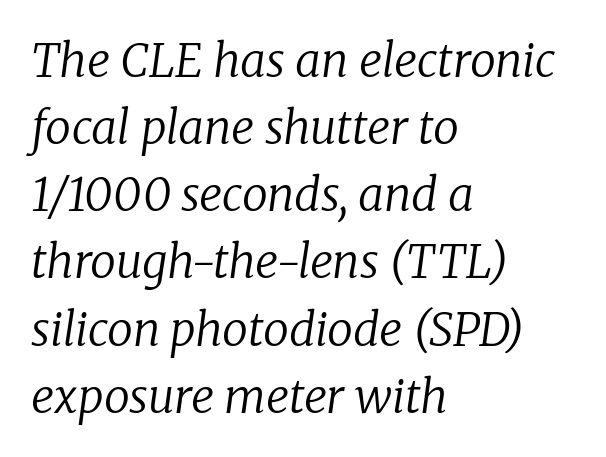
{"serif": "yes", "italic": "yes", "lean": "right", "slant_degrees": 8, "bold": "no", "weight": "regular", "width": "normal", "stroke_contrast": "low", "x_height": "medium", "monospaced": "no", "underline": "no", "align": "left", "line_spacing": "normal", "line_spacing_ratio": 1.46, "letter_spacing": "normal", "letter_spacing_em": 0.0, "glyph_px": 46}
